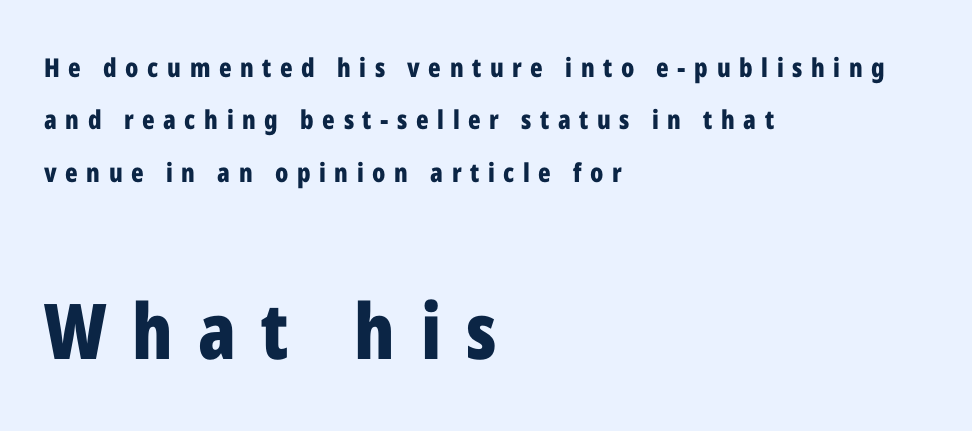
Q: Is the text bold? A: Yes.
Q: Is the text italic (slanted)? A: No, it is upright.
Q: Is the typeface a serif or a sans-serif typeface? A: Sans-serif.
Q: Is the text underlined? A: No.
Q: How is the paragraph aligned? A: Left-aligned.
Q: Is the spacing between letters normal or unusually wide? A: Unusually wide.
Q: Is the spacing between lines tight, normal or loose? A: Loose.
Q: Which block of text is set in a larger size, the first (top) or the second (bottom)? A: The second (bottom) one.
Q: Width (condensed, normal, or wide)? A: Condensed.
Q: Stroke contrast? A: Low.
Q: x-height? A: Medium.
Q: Monospaced? A: No.
